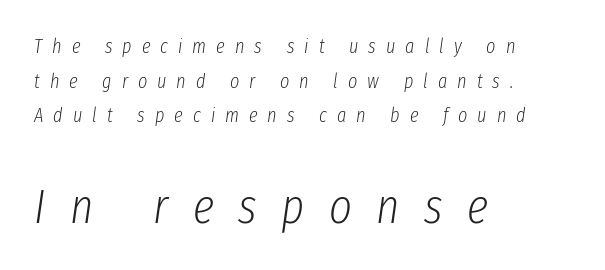
Reading down the block, your eye returns to a fixed left position each line. Proportional: the letters do not fall into vertical columns. The letterforms stand isolated, each surrounded by extra space. This rendering features lettering with no underline. The font is comparable to plain body text, perhaps lighter.
